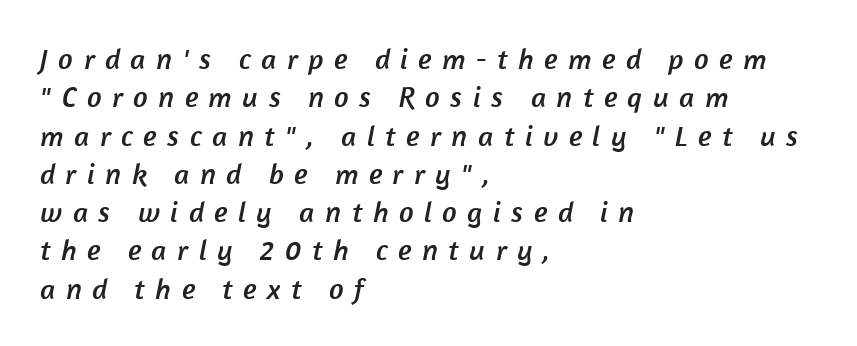
{"serif": "no", "width": "normal", "stroke_contrast": "low", "x_height": "medium", "monospaced": "no", "underline": "no", "align": "left", "line_spacing": "normal", "line_spacing_ratio": 1.32, "letter_spacing": "wide", "letter_spacing_em": 0.36, "glyph_px": 29}
